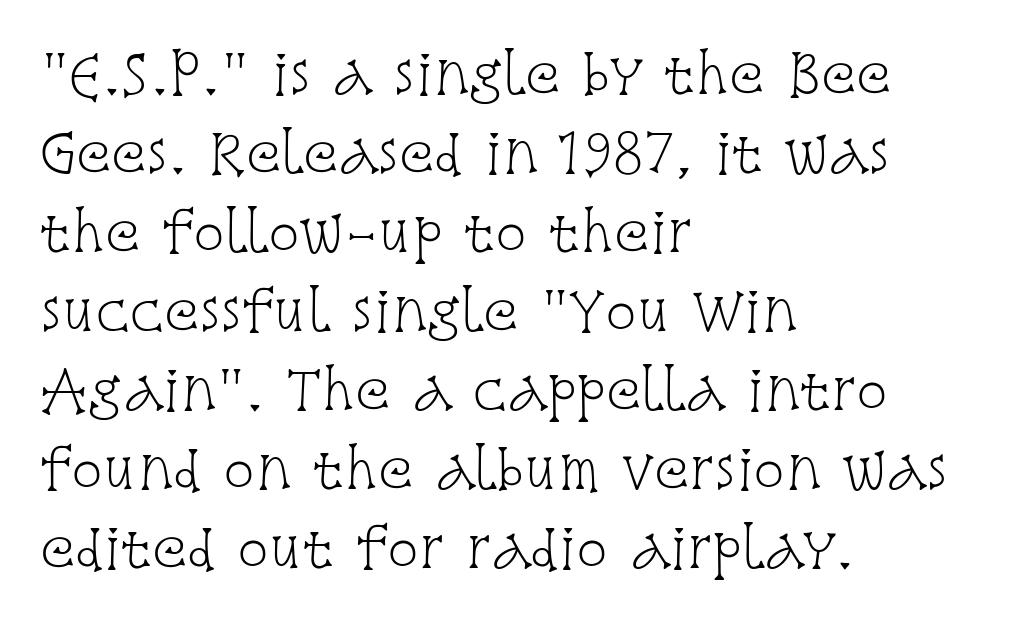
{"serif": "yes", "italic": "no", "bold": "no", "weight": "light", "width": "condensed", "stroke_contrast": "low", "x_height": "large", "monospaced": "no", "underline": "no", "align": "left", "line_spacing": "normal", "line_spacing_ratio": 1.52, "letter_spacing": "normal", "letter_spacing_em": 0.0, "glyph_px": 52}
